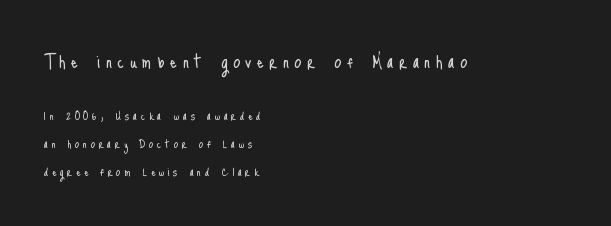
Q: Is the text bold? A: No.
Q: Is the text italic (slanted)? A: No, it is upright.
Q: Is the text underlined? A: No.
Q: How is the paragraph aligned? A: Left-aligned.
Q: Is the spacing between letters normal or unusually wide? A: Unusually wide.
Q: Is the spacing between lines tight, normal or loose? A: Loose.
Q: Which block of text is set in a larger size, the first (top) or the second (bottom)? A: The first (top) one.
